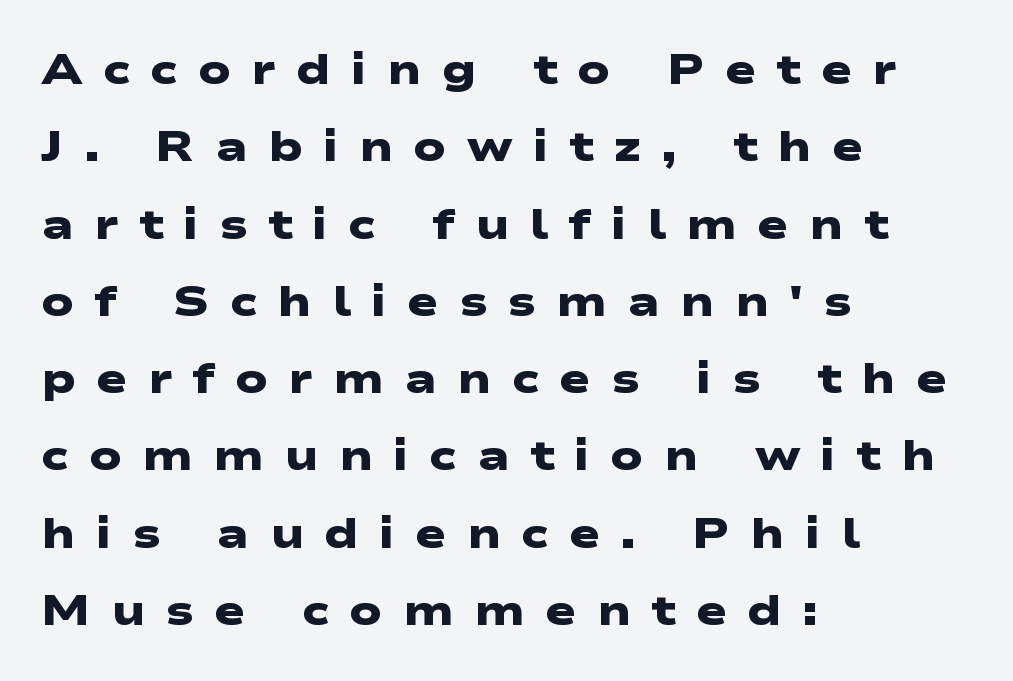
{"serif": "no", "bold": "yes", "weight": "heavy", "width": "wide", "stroke_contrast": "low", "x_height": "medium", "monospaced": "no", "underline": "no", "align": "left", "line_spacing_ratio": 1.84, "letter_spacing": "wide", "letter_spacing_em": 0.48, "glyph_px": 42}
